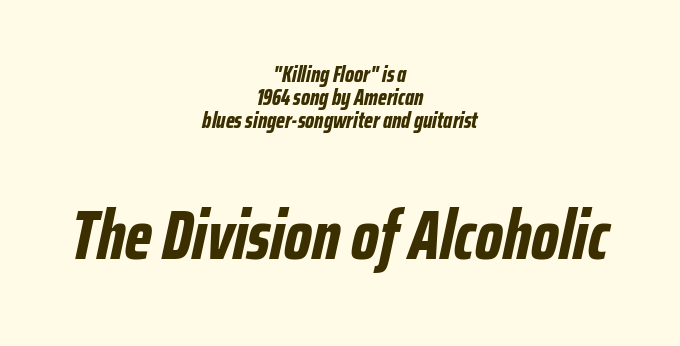
Q: Is the text bold? A: Yes.
Q: Is the text italic (slanted)? A: Yes, it leans right by about 12 degrees.
Q: Is the text underlined? A: No.
Q: How is the paragraph aligned? A: Centered.
Q: Is the spacing between letters normal or unusually wide? A: Normal.
Q: Is the spacing between lines tight, normal or loose? A: Tight.
Q: Which block of text is set in a larger size, the first (top) or the second (bottom)? A: The second (bottom) one.
Q: Width (condensed, normal, or wide)? A: Condensed.
Q: Stroke contrast? A: Low.
Q: x-height? A: Medium.
Q: Monospaced? A: No.
